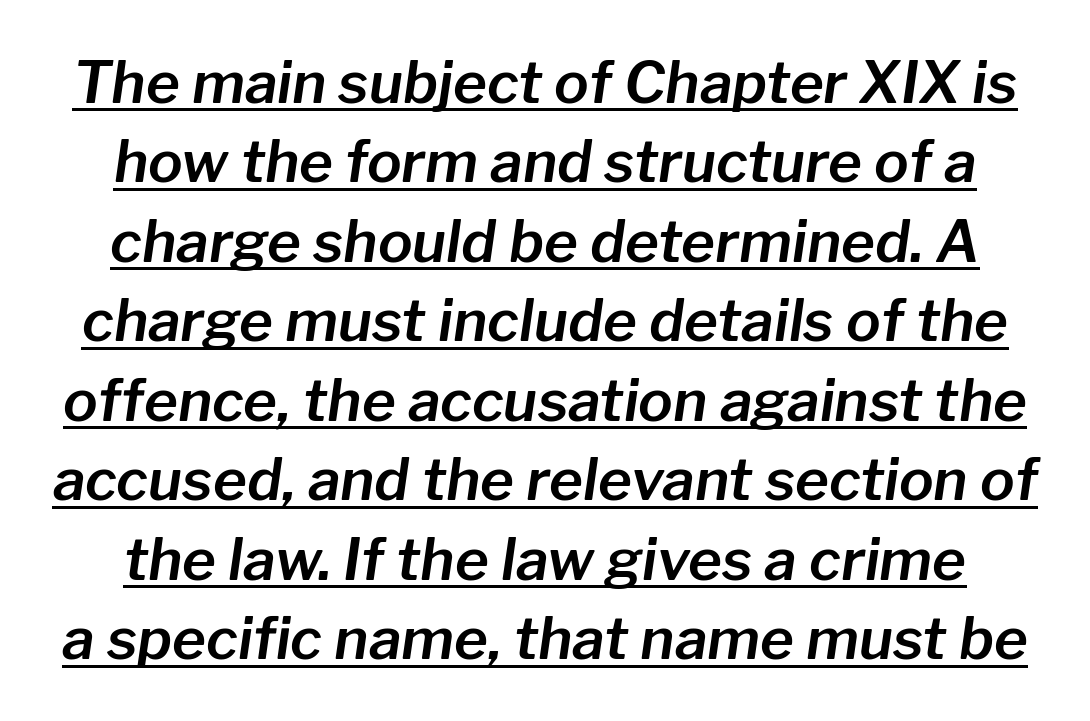
What stands out about the letter spacing? Nothing — it is the standard amount. Normally led — the rows are evenly, conventionally spaced. In designer terms, the underline attribute is active on this setting. Style check: oblique.
